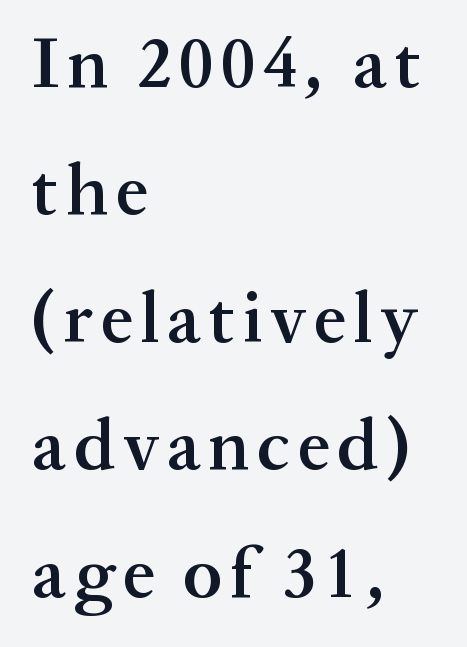
{"serif": "yes", "italic": "no", "bold": "semi", "weight": "semibold", "width": "normal", "stroke_contrast": "medium", "x_height": "medium", "monospaced": "no", "underline": "no", "align": "left", "line_spacing_ratio": 1.77, "glyph_px": 72}
